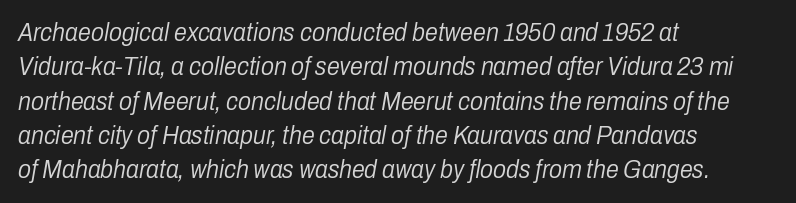
Q: Is the text bold? A: No.
Q: Is the text italic (slanted)? A: Yes, it leans right by about 10 degrees.
Q: Is the text underlined? A: No.
Q: How is the paragraph aligned? A: Left-aligned.
Q: Is the spacing between letters normal or unusually wide? A: Normal.
Q: Is the spacing between lines tight, normal or loose? A: Normal.
